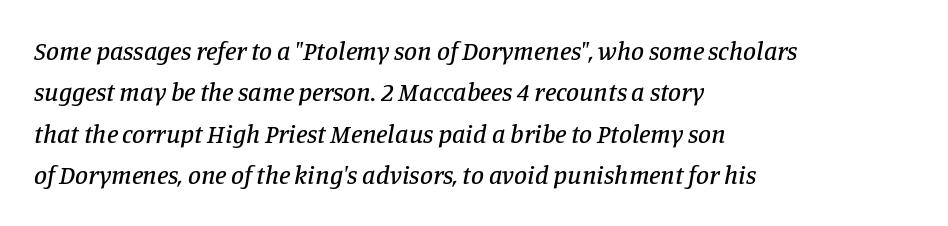
The image shows 26 px text type, italic (leaning right); set left-aligned, normal line spacing (1.59x), normal letter spacing, not underlined.
